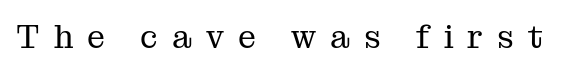
Q: Is the text bold? A: No.
Q: Is the text italic (slanted)? A: No, it is upright.
Q: Is the typeface a serif or a sans-serif typeface? A: Serif.
Q: Is the text underlined? A: No.
Q: Is the spacing between letters normal or unusually wide? A: Unusually wide.
Q: Width (condensed, normal, or wide)? A: Normal.
Q: Stroke contrast? A: Medium.
Q: x-height? A: Medium.
Q: Monospaced? A: No.
